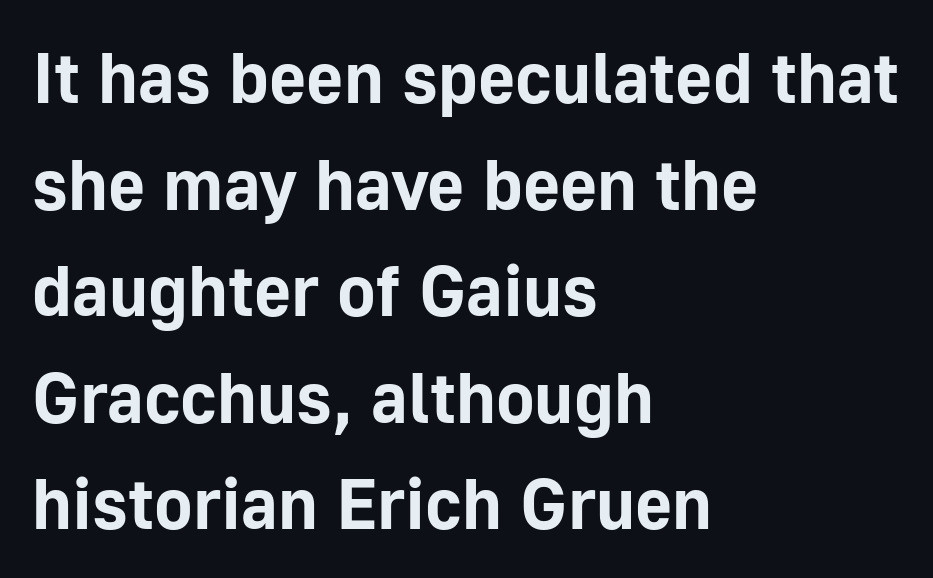
The image shows 72 px bold sans-serif type, upright; set left-aligned, normal line spacing (1.48x), normal letter spacing, not underlined; low stroke contrast and a medium x-height.
